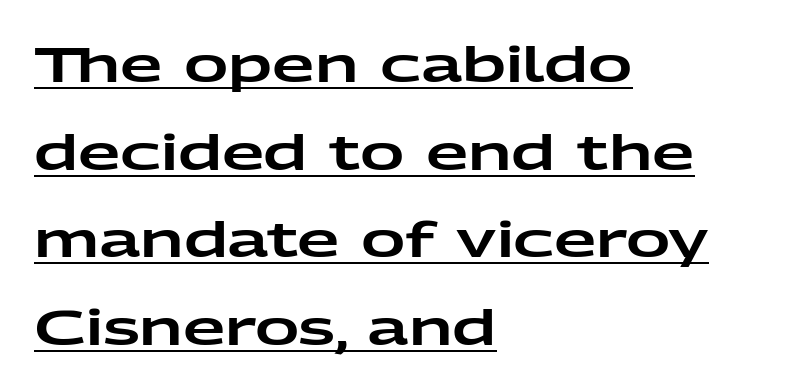
The image shows 49 px wide sans-serif type, upright; set left-aligned, line spacing 1.79x, normal letter spacing, underlined; low stroke contrast and a medium x-height.
